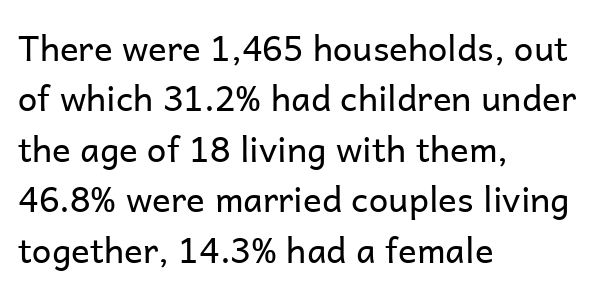
{"serif": "no", "italic": "no", "bold": "no", "weight": "regular", "width": "normal", "stroke_contrast": "low", "x_height": "medium", "monospaced": "no", "underline": "no", "align": "left", "line_spacing": "normal", "line_spacing_ratio": 1.44, "letter_spacing": "normal", "letter_spacing_em": 0.0, "glyph_px": 35}
